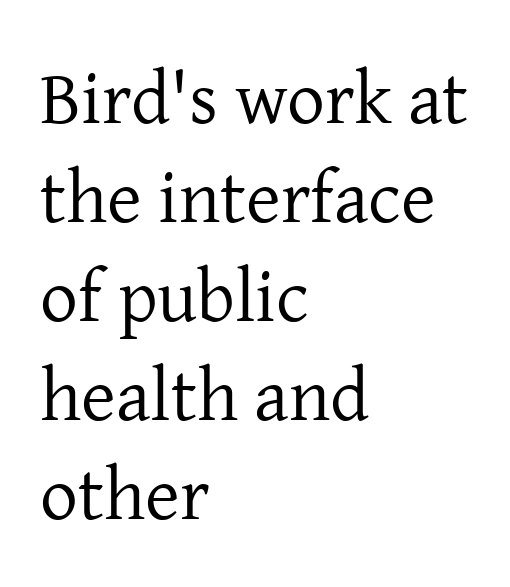
Q: Is the text bold? A: No.
Q: Is the text italic (slanted)? A: No, it is upright.
Q: Is the typeface a serif or a sans-serif typeface? A: Serif.
Q: Is the text underlined? A: No.
Q: How is the paragraph aligned? A: Left-aligned.
Q: Is the spacing between letters normal or unusually wide? A: Normal.
Q: Is the spacing between lines tight, normal or loose? A: Normal.
Q: Width (condensed, normal, or wide)? A: Normal.
Q: Stroke contrast? A: Low.
Q: x-height? A: Medium.
Q: Monospaced? A: No.
